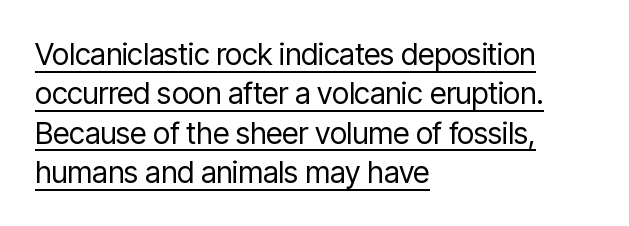
Q: Is the text bold? A: No.
Q: Is the text italic (slanted)? A: No, it is upright.
Q: Is the typeface a serif or a sans-serif typeface? A: Sans-serif.
Q: Is the text underlined? A: Yes.
Q: How is the paragraph aligned? A: Left-aligned.
Q: Is the spacing between letters normal or unusually wide? A: Normal.
Q: Is the spacing between lines tight, normal or loose? A: Normal.
Q: Width (condensed, normal, or wide)? A: Condensed.
Q: Stroke contrast? A: Low.
Q: x-height? A: Medium.
Q: Monospaced? A: No.
